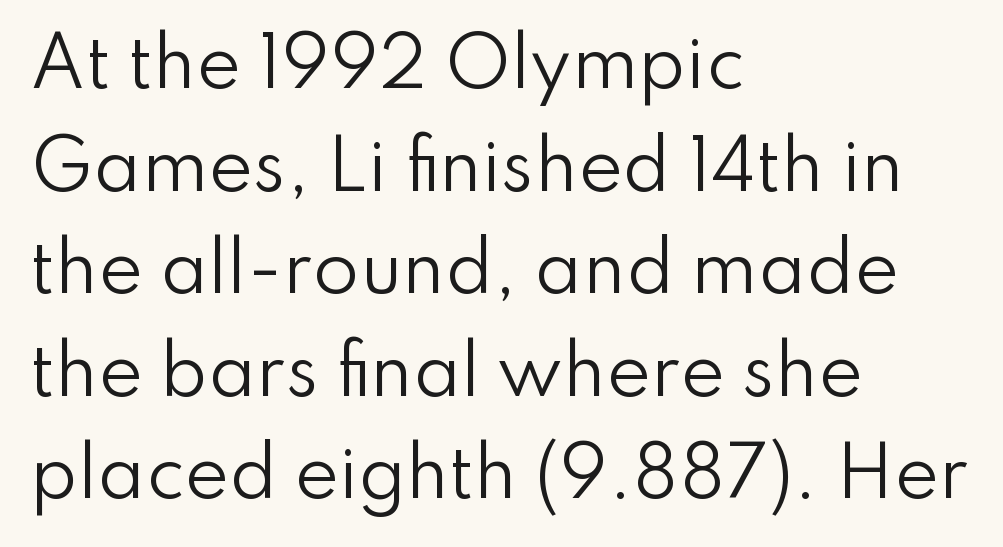
Glyph-to-glyph distance matches everyday printed text. Weight: not bold — regular or lighter. Quick note: not italic, upright. Each letter keeps its own natural width here, so spacing adapts to shape. Caption: multi-line text, flush left, ragged right.
